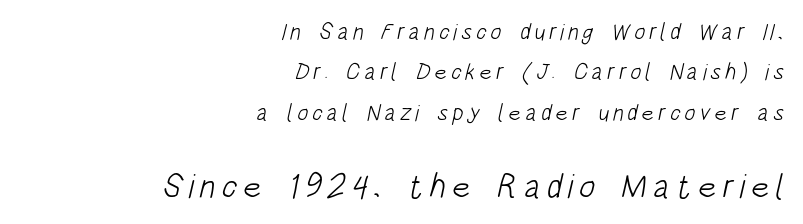
Vertical stems look standard width or narrower in stroke. The rag falls on the left side of this text block. Classification — sans serif. The area under the type is left untouched. The letters in the lower block stand taller than those in the block above.
